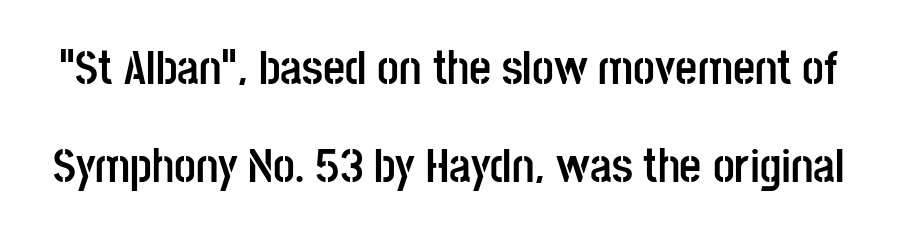
The image shows 48 px semibold, condensed sans-serif type, upright; set loose line spacing (2.05x), normal letter spacing, not underlined; low stroke contrast and a large x-height.
